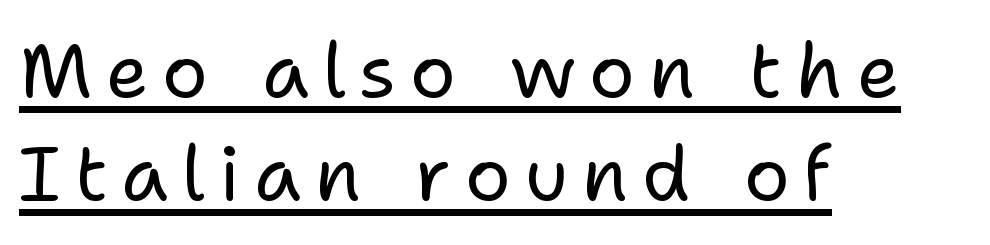
Serifs: no, the terminals of the letterforms are clean. Ordinary non-slanted type is in use. The rows are spaced the way most documents space them. Varying glyph widths throughout — classic text-font behaviour. Each line starts at the same left margin while the right side varies.
